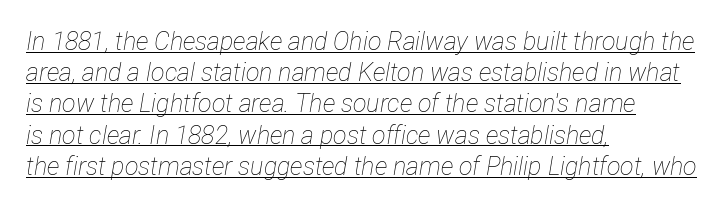
Q: Is the text bold? A: No.
Q: Is the text italic (slanted)? A: Yes, it leans right by about 12 degrees.
Q: Is the text underlined? A: Yes.
Q: How is the paragraph aligned? A: Left-aligned.
Q: Is the spacing between letters normal or unusually wide? A: Normal.
Q: Is the spacing between lines tight, normal or loose? A: Normal.
